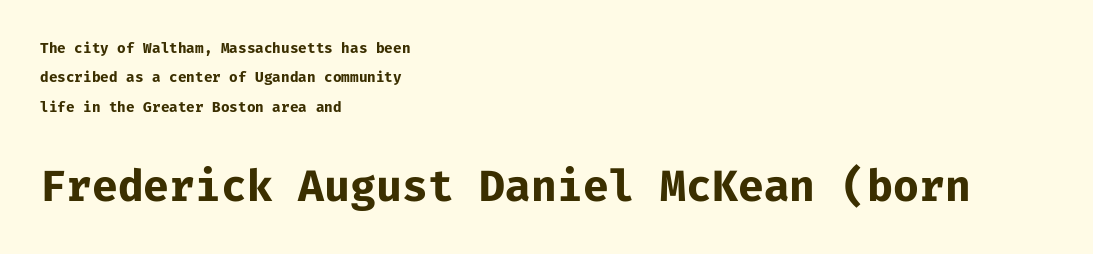
The image shows 42 px bold sans-serif type, upright, monospaced; set left-aligned, loose line spacing (2.1x), normal letter spacing, not underlined; the second (bottom) block is 3.0x larger; low stroke contrast and a medium x-height.
